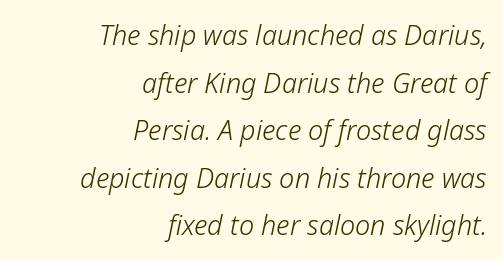
{"italic": "yes", "lean": "right", "slant_degrees": 12, "bold": "no", "underline": "no", "align": "right", "line_spacing_ratio": 1.76, "letter_spacing": "normal", "letter_spacing_em": 0.0, "glyph_px": 27}
